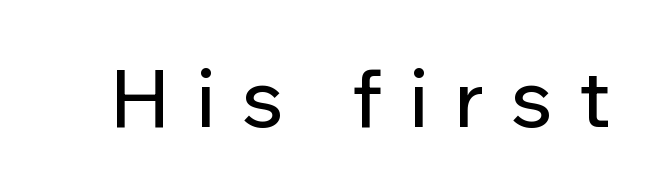
The image shows 79 px sans-serif type, upright; set unusually wide letter spacing (+0.34 em), not underlined; low stroke contrast and a medium x-height.
